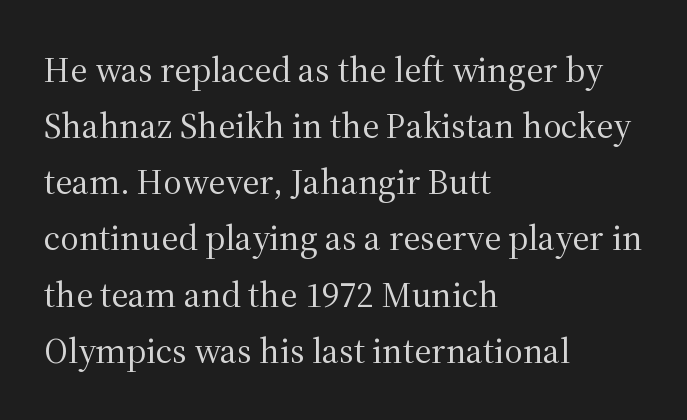
Q: Is the text bold? A: No.
Q: Is the text italic (slanted)? A: No, it is upright.
Q: Is the typeface a serif or a sans-serif typeface? A: Serif.
Q: Is the text underlined? A: No.
Q: How is the paragraph aligned? A: Left-aligned.
Q: Is the spacing between letters normal or unusually wide? A: Normal.
Q: Is the spacing between lines tight, normal or loose? A: Normal.
Q: Width (condensed, normal, or wide)? A: Normal.
Q: Stroke contrast? A: Medium.
Q: x-height? A: Medium.
Q: Monospaced? A: No.
